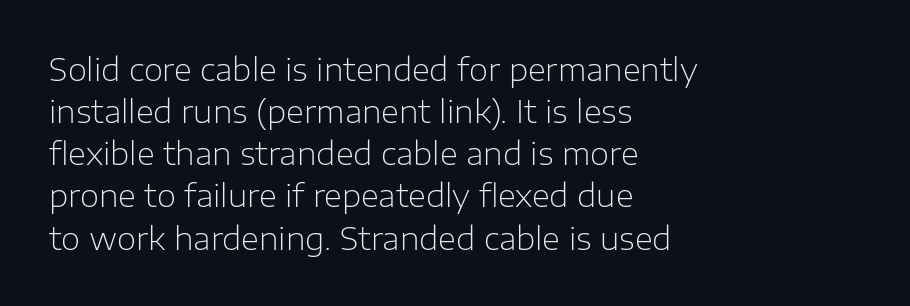
Q: Is the text bold? A: No.
Q: Is the text italic (slanted)? A: No, it is upright.
Q: Is the typeface a serif or a sans-serif typeface? A: Sans-serif.
Q: Is the text underlined? A: No.
Q: How is the paragraph aligned? A: Left-aligned.
Q: Is the spacing between letters normal or unusually wide? A: Normal.
Q: Is the spacing between lines tight, normal or loose? A: Normal.
Q: Width (condensed, normal, or wide)? A: Normal.
Q: Stroke contrast? A: Low.
Q: x-height? A: Medium.
Q: Monospaced? A: No.
